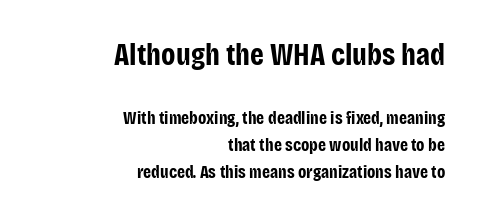
{"serif": "no", "italic": "no", "bold": "yes", "weight": "bold", "width": "condensed", "stroke_contrast": "low", "x_height": "large", "monospaced": "no", "underline": "no", "align": "right", "line_spacing": "normal", "line_spacing_ratio": 1.49, "letter_spacing": "normal", "letter_spacing_em": 0.0, "larger_block": "first", "size_ratio": 1.72, "glyph_px": 31}
